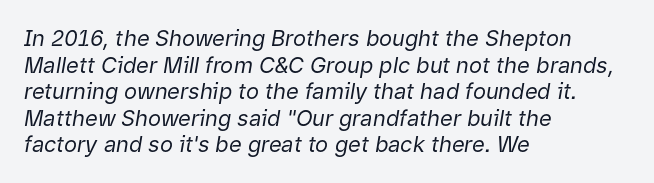
The image shows 22 px text type, italic (leaning right); set left-aligned, line spacing 1.21x, normal letter spacing, not underlined.
